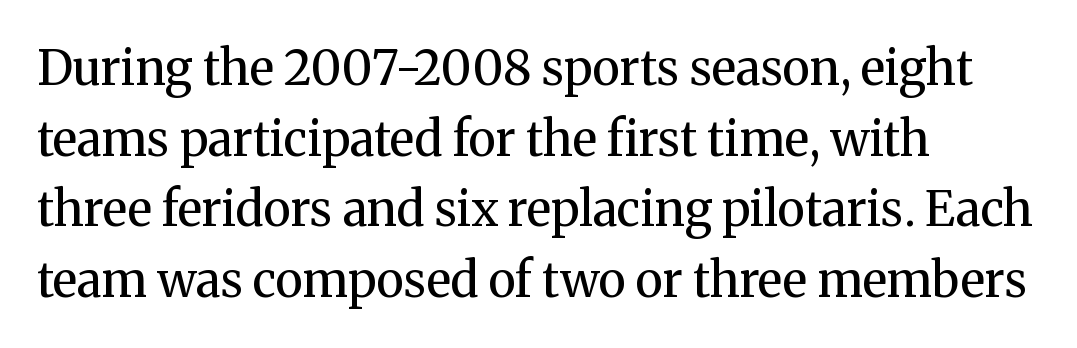
Q: Is the text bold? A: No.
Q: Is the text italic (slanted)? A: No, it is upright.
Q: Is the typeface a serif or a sans-serif typeface? A: Serif.
Q: Is the text underlined? A: No.
Q: How is the paragraph aligned? A: Left-aligned.
Q: Is the spacing between letters normal or unusually wide? A: Normal.
Q: Is the spacing between lines tight, normal or loose? A: Normal.
Q: Width (condensed, normal, or wide)? A: Normal.
Q: Stroke contrast? A: Medium.
Q: x-height? A: Medium.
Q: Monospaced? A: No.
